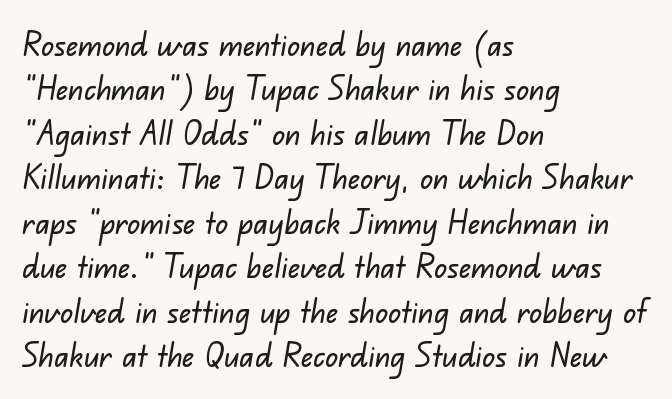
{"serif": "no", "width": "normal", "stroke_contrast": "low", "x_height": "small", "monospaced": "no", "underline": "no", "align": "left", "line_spacing": "normal", "line_spacing_ratio": 1.39, "letter_spacing": "normal", "letter_spacing_em": 0.0, "glyph_px": 32}
